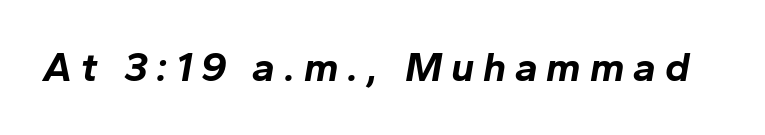
Q: Is the text bold? A: Yes.
Q: Is the text italic (slanted)? A: Yes, it leans right by about 10 degrees.
Q: Is the text underlined? A: No.
Q: Is the spacing between letters normal or unusually wide? A: Unusually wide.
Q: Width (condensed, normal, or wide)? A: Normal.
Q: Stroke contrast? A: Low.
Q: x-height? A: Medium.
Q: Monospaced? A: No.
